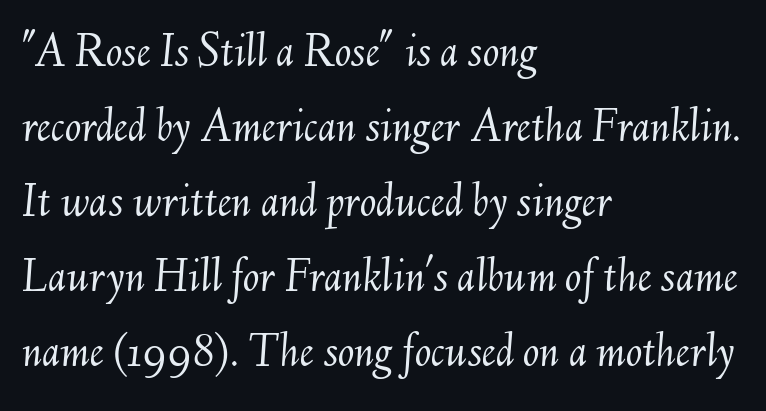
{"italic": "yes", "lean": "right", "slant_degrees": 6, "bold": "no", "weight": "light", "width": "normal", "stroke_contrast": "medium", "x_height": "small", "monospaced": "no", "underline": "no", "align": "left", "line_spacing": "normal", "line_spacing_ratio": 1.53, "letter_spacing": "normal", "letter_spacing_em": 0.0, "glyph_px": 49}
